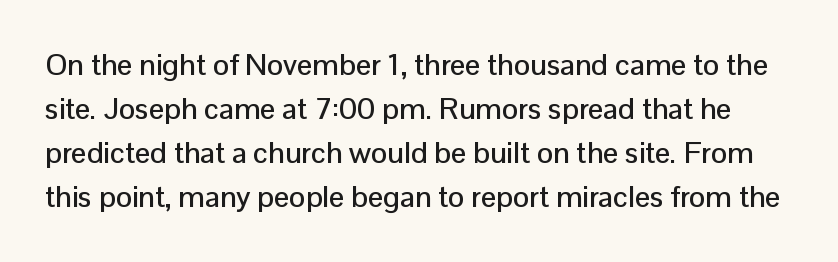
{"serif": "no", "italic": "no", "width": "normal", "stroke_contrast": "low", "x_height": "medium", "monospaced": "no", "underline": "no", "line_spacing": "normal", "line_spacing_ratio": 1.47, "letter_spacing": "normal", "letter_spacing_em": 0.0, "glyph_px": 30}
